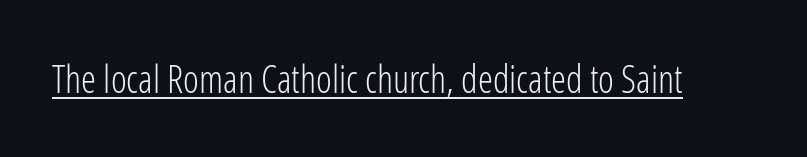
Q: Is the text bold? A: No.
Q: Is the text italic (slanted)? A: No, it is upright.
Q: Is the typeface a serif or a sans-serif typeface? A: Sans-serif.
Q: Is the text underlined? A: Yes.
Q: Is the spacing between letters normal or unusually wide? A: Normal.
Q: Width (condensed, normal, or wide)? A: Condensed.
Q: Stroke contrast? A: Low.
Q: x-height? A: Medium.
Q: Monospaced? A: No.
